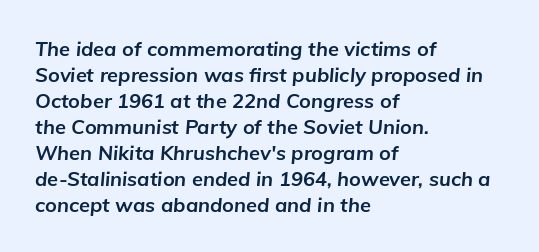
The image shows 20 px bold type, italic (leaning right); set left-aligned, normal line spacing (1.3x), normal letter spacing, not underlined.
